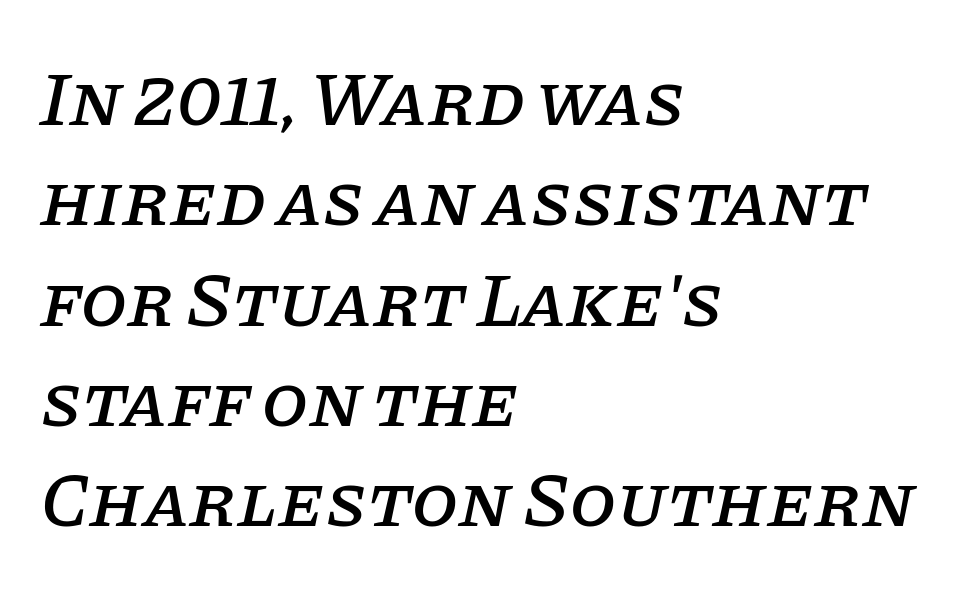
Q: Is the text italic (slanted)? A: Yes, it leans right by about 11 degrees.
Q: Is the typeface a serif or a sans-serif typeface? A: Serif.
Q: Is the text underlined? A: No.
Q: How is the paragraph aligned? A: Left-aligned.
Q: Is the spacing between letters normal or unusually wide? A: Normal.
Q: Is the spacing between lines tight, normal or loose? A: Normal.
Q: Width (condensed, normal, or wide)? A: Normal.
Q: Stroke contrast? A: Low.
Q: x-height? A: Large.
Q: Monospaced? A: No.
